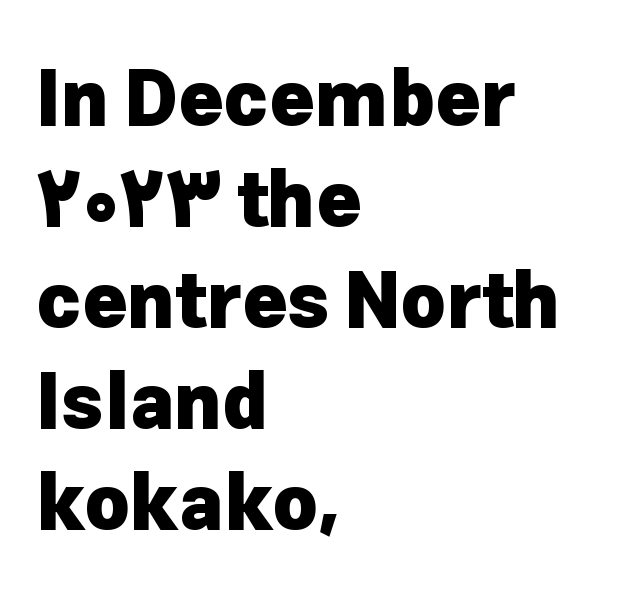
The image shows 76 px heavy sans-serif type, upright; set left-aligned, normal line spacing (1.33x), normal letter spacing, not underlined; low stroke contrast and a medium x-height.
